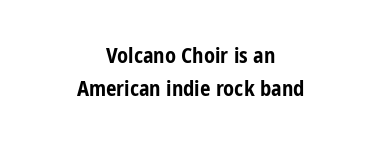
This sample keeps an unexceptional amount of space between lines. This sample uses plain, unmodified letter spacing. Bold? Absolutely — the strokes are thick and heavy. Underlining? Definitely not there.
